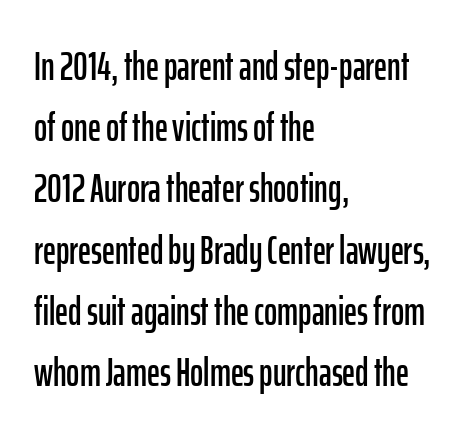
Q: Is the text italic (slanted)? A: No, it is upright.
Q: Is the typeface a serif or a sans-serif typeface? A: Sans-serif.
Q: Is the text underlined? A: No.
Q: How is the paragraph aligned? A: Left-aligned.
Q: Is the spacing between letters normal or unusually wide? A: Normal.
Q: Is the spacing between lines tight, normal or loose? A: Normal.
Q: Width (condensed, normal, or wide)? A: Condensed.
Q: Stroke contrast? A: Low.
Q: x-height? A: Medium.
Q: Monospaced? A: No.
